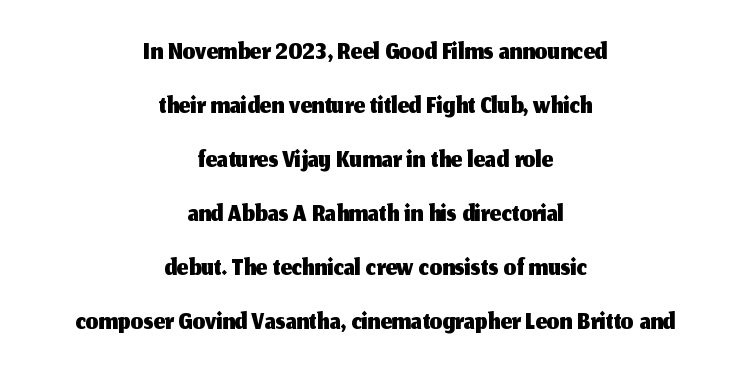
The image shows 40 px sans-serif type, upright; set centered, normal line spacing (1.35x), normal letter spacing, not underlined; medium stroke contrast and a medium x-height.
